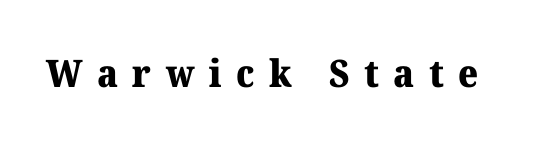
The image shows 38 px heavy serif type, upright; set unusually wide letter spacing (+0.38 em), not underlined; medium stroke contrast and a medium x-height.
